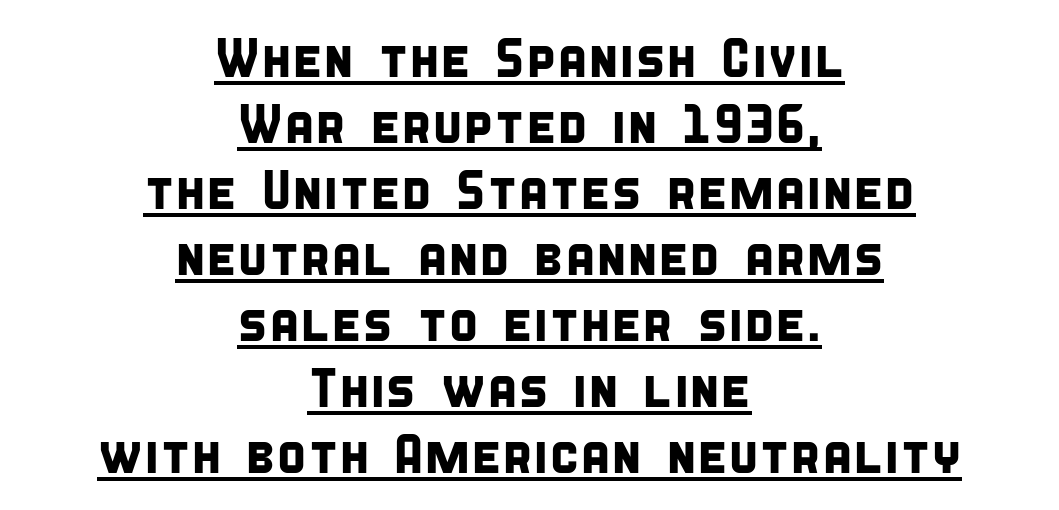
Q: Is the typeface a serif or a sans-serif typeface? A: Sans-serif.
Q: Is the text underlined? A: Yes.
Q: How is the paragraph aligned? A: Centered.
Q: Is the spacing between letters normal or unusually wide? A: Normal.
Q: Width (condensed, normal, or wide)? A: Condensed.
Q: Stroke contrast? A: Low.
Q: x-height? A: Large.
Q: Monospaced? A: No.
